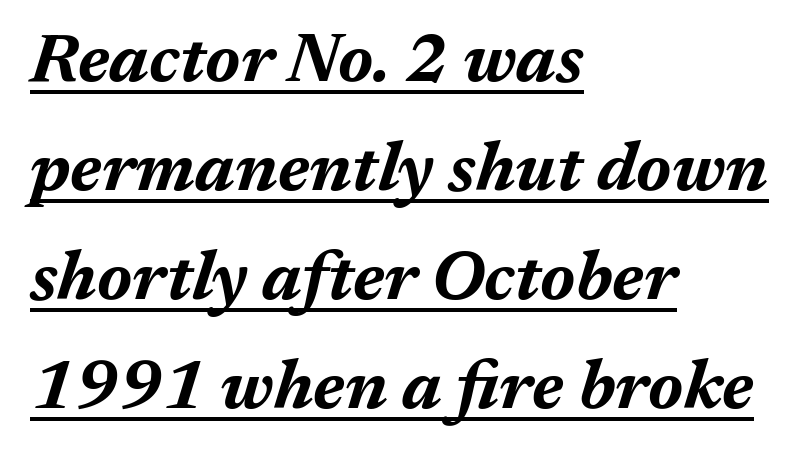
The image shows 69 px bold type, italic (leaning right); set left-aligned, normal line spacing (1.58x), normal letter spacing, underlined; medium stroke contrast and a medium x-height.
